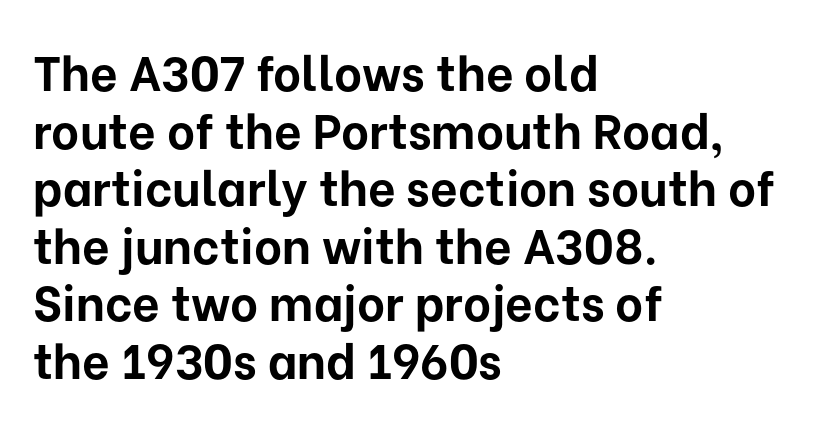
Looks like regular typesetting: each glyph gets only the width it needs. These lines stack with their left ends in a neat column. In terms of letterform style, serifs are entirely absent. Any mark beneath the type? The region is blank.
